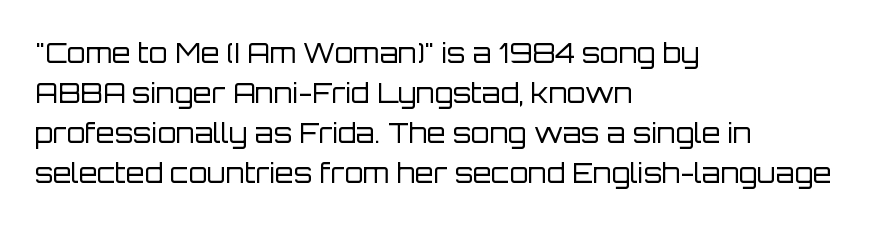
{"italic": "no", "bold": "no", "underline": "no", "align": "left", "line_spacing": "normal", "line_spacing_ratio": 1.48, "letter_spacing": "normal", "letter_spacing_em": 0.0, "glyph_px": 27}
